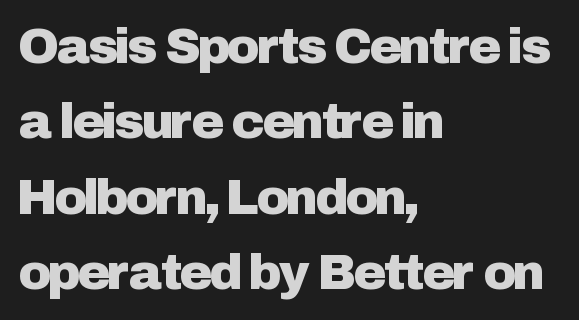
A typesetter would call this zero additional tracking. Honestly, there is no underline to notice here at all. You can tell from the bare stems that sans-serif type was used. The letters advance in unequal steps, a hallmark of proportional type. These lines are set flush left with a ragged right edge. Ordinary non-slanted type is in use.
